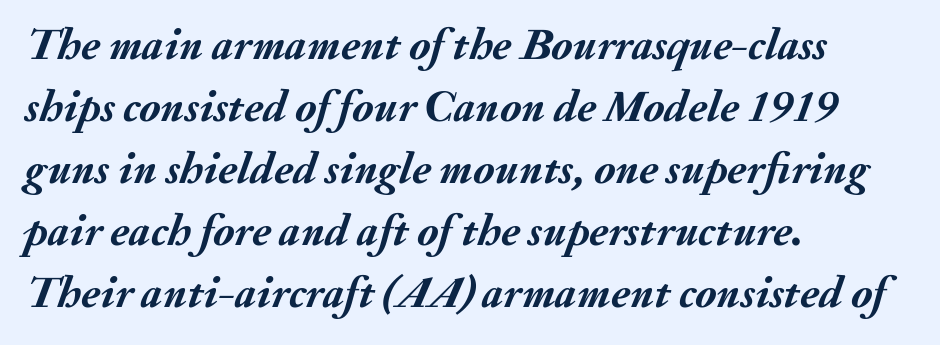
Q: Is the text bold? A: Yes.
Q: Is the text italic (slanted)? A: Yes, it leans right by about 20 degrees.
Q: Is the text underlined? A: No.
Q: How is the paragraph aligned? A: Left-aligned.
Q: Is the spacing between letters normal or unusually wide? A: Normal.
Q: Is the spacing between lines tight, normal or loose? A: Normal.
Q: Width (condensed, normal, or wide)? A: Normal.
Q: Stroke contrast? A: Medium.
Q: x-height? A: Small.
Q: Monospaced? A: No.
